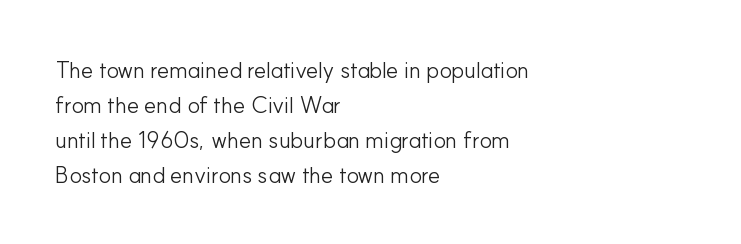
{"italic": "no", "bold": "no", "underline": "no", "align": "left", "line_spacing": "normal", "line_spacing_ratio": 1.52, "letter_spacing": "normal", "letter_spacing_em": 0.0, "glyph_px": 23}
